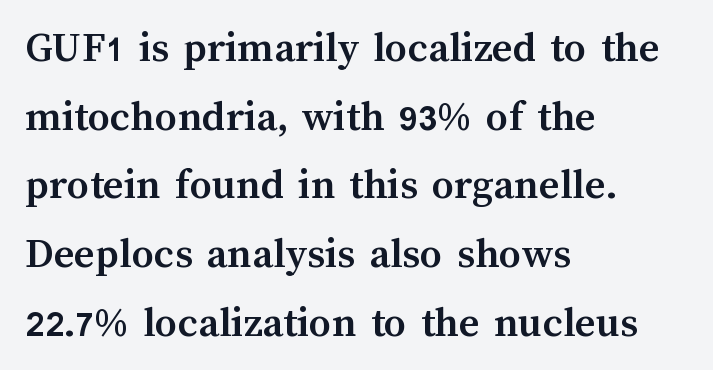
The image shows 44 px semibold type, upright; set left-aligned, normal line spacing (1.56x), normal letter spacing, not underlined; medium stroke contrast and a medium x-height.
